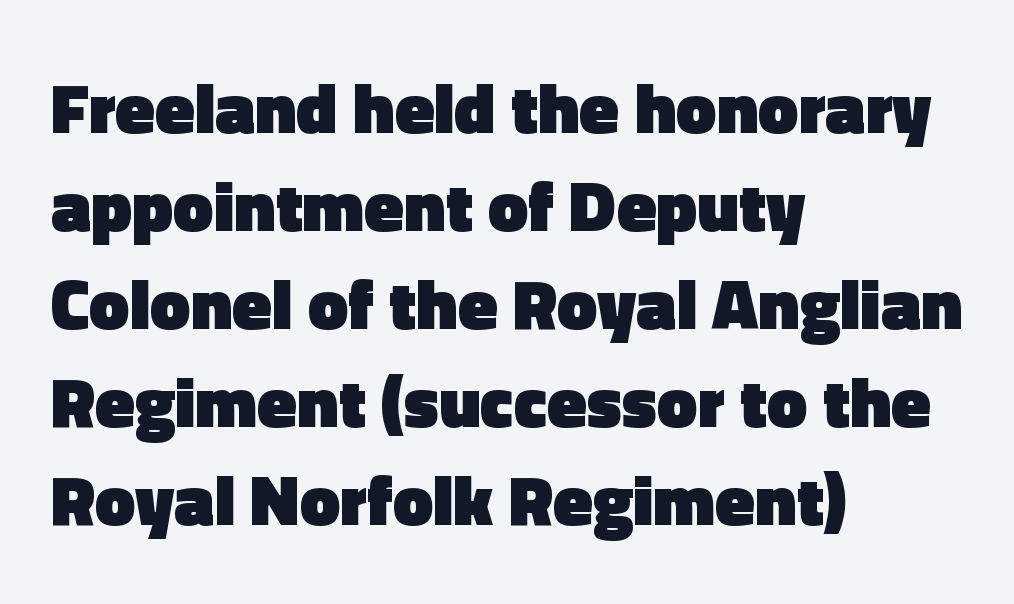
The image shows 72 px heavy sans-serif type, upright; set left-aligned, normal line spacing (1.36x), normal letter spacing, not underlined; a medium x-height.
